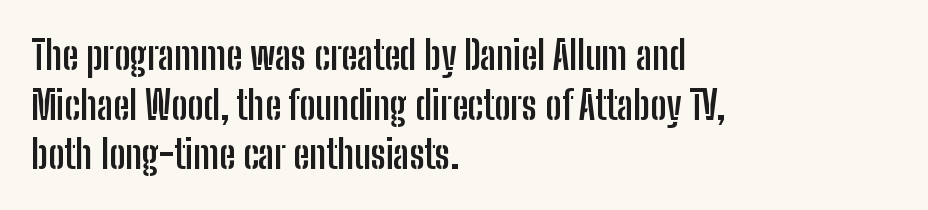
{"serif": "no", "italic": "no", "bold": "yes", "weight": "semibold", "width": "condensed", "stroke_contrast": "low", "x_height": "medium", "monospaced": "no", "underline": "no", "align": "left", "line_spacing": "normal", "line_spacing_ratio": 1.27, "letter_spacing": "normal", "letter_spacing_em": 0.0, "glyph_px": 39}
